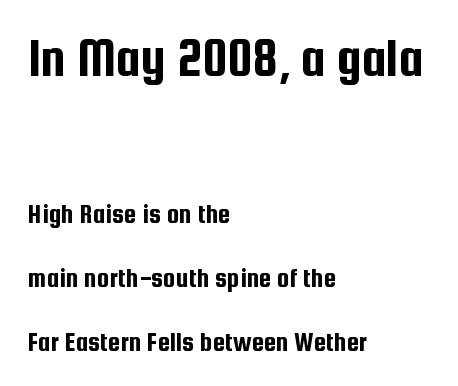
The image shows 55 px condensed sans-serif type, upright; set left-aligned, loose line spacing (2.29x), normal letter spacing, not underlined; the first (top) block is 1.96x larger; low stroke contrast and a medium x-height.
